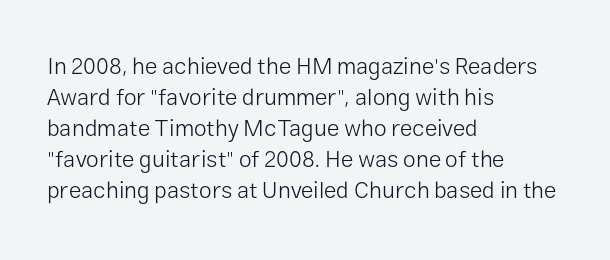
{"italic": "no", "bold": "no", "underline": "no", "align": "left", "line_spacing": "normal", "line_spacing_ratio": 1.35, "letter_spacing": "normal", "letter_spacing_em": 0.0, "glyph_px": 23}
